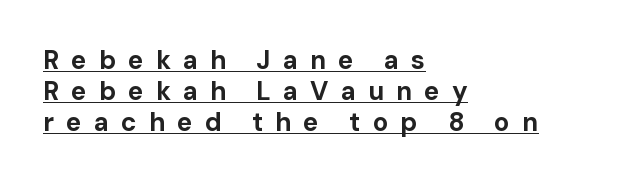
The image shows 26 px bold type, upright; set left-aligned, line spacing 1.2x, unusually wide letter spacing (+0.46 em), underlined.
